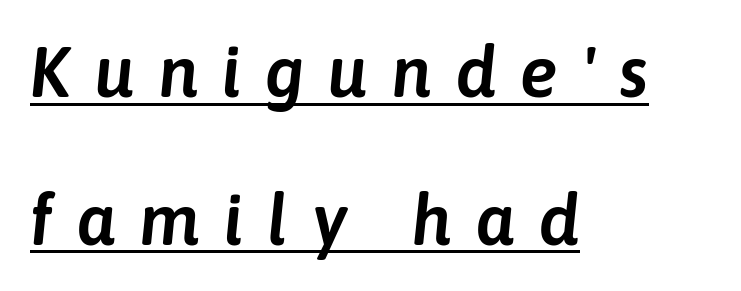
{"italic": "yes", "lean": "right", "slant_degrees": 6, "width": "normal", "stroke_contrast": "low", "x_height": "medium", "monospaced": "no", "underline": "yes", "align": "left", "line_spacing": "loose", "line_spacing_ratio": 2.08, "letter_spacing": "wide", "letter_spacing_em": 0.34, "glyph_px": 71}
